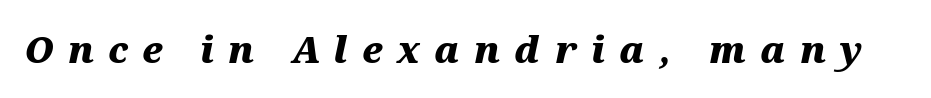
Underlining? Definitely not there. Compared with ordinary roman type, these characters are visibly tilted. As a designer I'd log this as weight 700, bold. Do the characters align in a grid? No, the font is proportional. Observe the wide spacing: letters keep a clear distance from each other.
